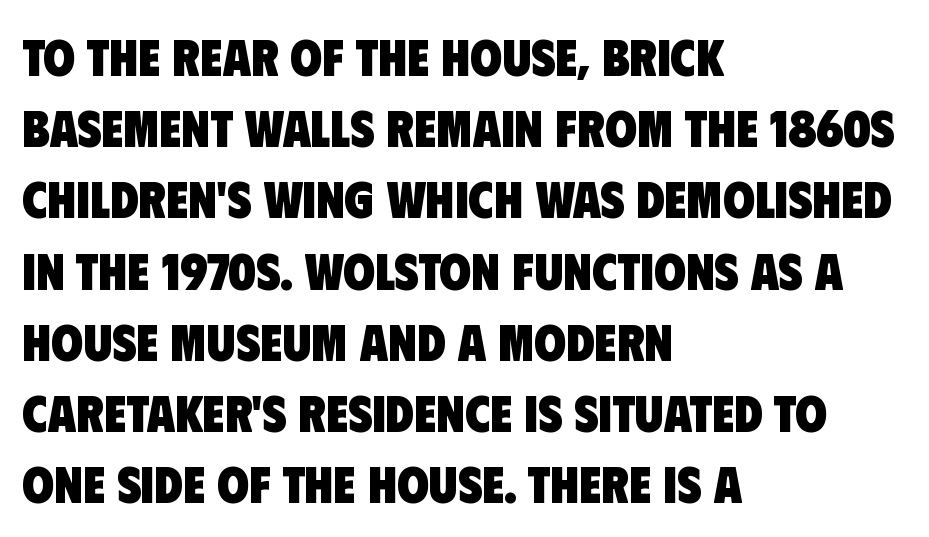
Q: Is the text bold? A: Yes.
Q: Is the typeface a serif or a sans-serif typeface? A: Sans-serif.
Q: Is the text underlined? A: No.
Q: How is the paragraph aligned? A: Left-aligned.
Q: Is the spacing between letters normal or unusually wide? A: Normal.
Q: Is the spacing between lines tight, normal or loose? A: Normal.
Q: Width (condensed, normal, or wide)? A: Condensed.
Q: Stroke contrast? A: Low.
Q: x-height? A: Large.
Q: Monospaced? A: No.
